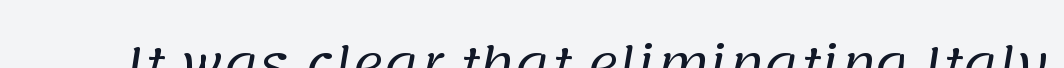
The image shows 48 px regular-weight sans-serif type; set normal letter spacing, not underlined; low stroke contrast and a large x-height.
